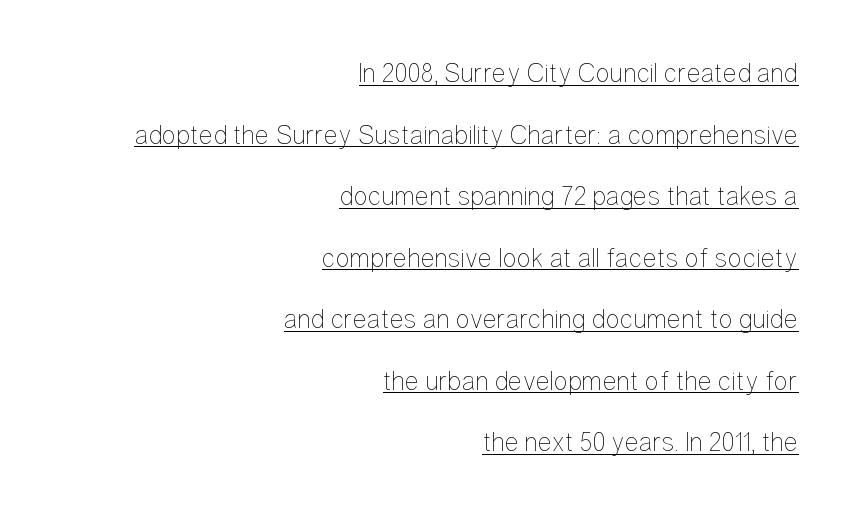
Notice how the stems are strictly vertical — no italics here. Looks like someone drew a line under every word here. Vertical stems look standard width or narrower in stroke. Vertical spacing — loose. The setting favours the right margin, as signatures and pull-quotes sometimes do. The rendering keeps characters at their native spacing.
